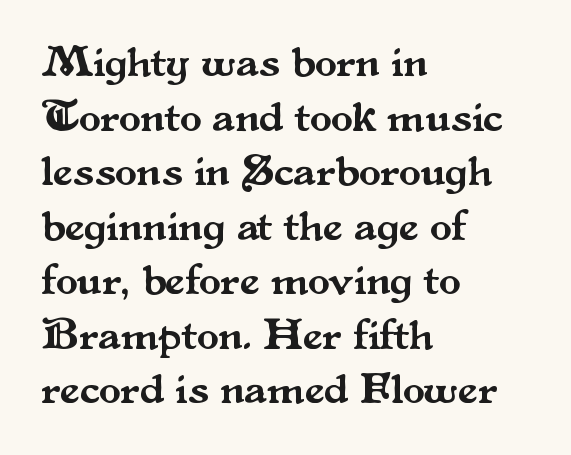
Q: Is the text italic (slanted)? A: No, it is upright.
Q: Is the typeface a serif or a sans-serif typeface? A: Serif.
Q: Is the text underlined? A: No.
Q: How is the paragraph aligned? A: Left-aligned.
Q: Is the spacing between letters normal or unusually wide? A: Normal.
Q: Width (condensed, normal, or wide)? A: Normal.
Q: Stroke contrast? A: Medium.
Q: x-height? A: Small.
Q: Monospaced? A: No.
